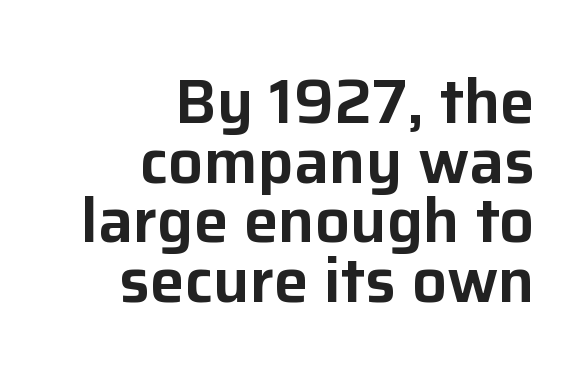
Q: Is the text italic (slanted)? A: No, it is upright.
Q: Is the typeface a serif or a sans-serif typeface? A: Sans-serif.
Q: Is the text underlined? A: No.
Q: How is the paragraph aligned? A: Right-aligned.
Q: Is the spacing between letters normal or unusually wide? A: Normal.
Q: Is the spacing between lines tight, normal or loose? A: Tight.
Q: Width (condensed, normal, or wide)? A: Normal.
Q: Stroke contrast? A: Low.
Q: x-height? A: Medium.
Q: Monospaced? A: No.
